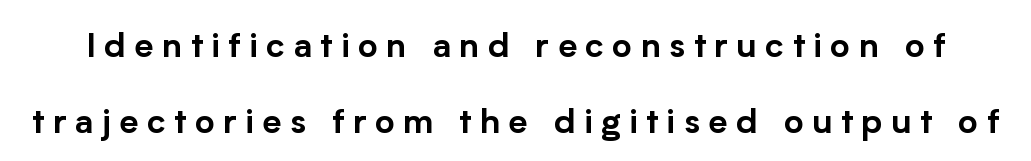
Q: Is the text italic (slanted)? A: No, it is upright.
Q: Is the typeface a serif or a sans-serif typeface? A: Sans-serif.
Q: Is the text underlined? A: No.
Q: Is the spacing between letters normal or unusually wide? A: Unusually wide.
Q: Is the spacing between lines tight, normal or loose? A: Loose.
Q: Width (condensed, normal, or wide)? A: Normal.
Q: Stroke contrast? A: Low.
Q: x-height? A: Medium.
Q: Monospaced? A: No.
